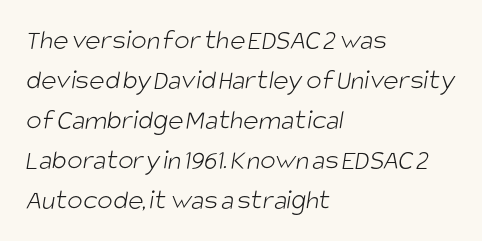
The image shows 29 px light, condensed sans-serif type; set left-aligned, normal line spacing (1.38x), normal letter spacing, not underlined; low stroke contrast and a large x-height.
